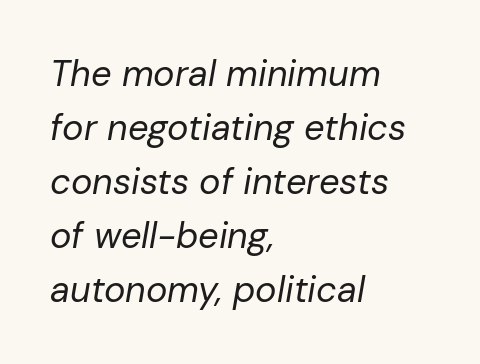
The image shows 36 px regular-weight type, italic (leaning right); set left-aligned, normal line spacing (1.5x), normal letter spacing, not underlined; low stroke contrast and a medium x-height.
